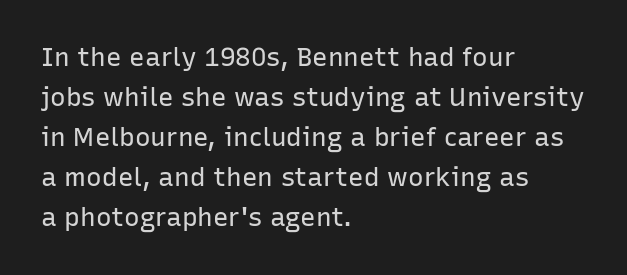
{"italic": "no", "bold": "no", "underline": "no", "align": "left", "line_spacing": "normal", "line_spacing_ratio": 1.54, "letter_spacing": "normal", "letter_spacing_em": 0.0, "glyph_px": 26}
